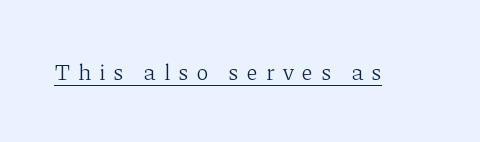
Q: Is the text bold? A: No.
Q: Is the text italic (slanted)? A: No, it is upright.
Q: Is the text underlined? A: Yes.
Q: Is the spacing between letters normal or unusually wide? A: Unusually wide.
